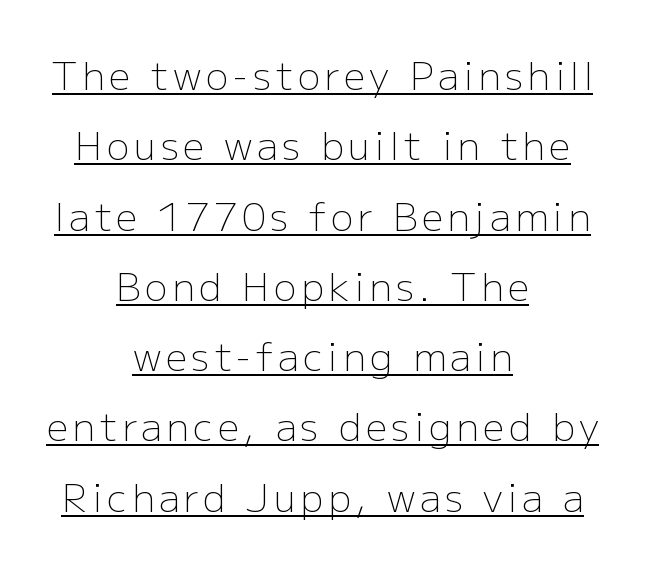
The image shows 38 px light sans-serif type, upright; set centered, line spacing 1.85x, underlined; low stroke contrast and a medium x-height.
